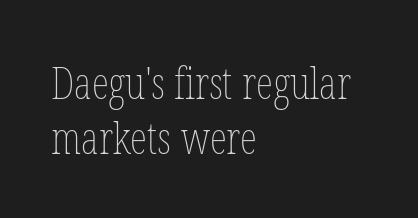
No heavy texture on the line: the type isn't bold. Vertical strokes here are truly vertical. Descender tails drop into unmarked territory. The line-height multiplier appears to be the usual default. The tracking reads as untouched default to a designer's eye.
